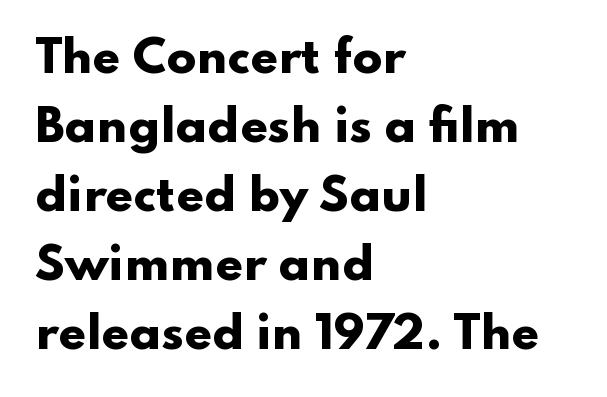
{"serif": "no", "italic": "no", "bold": "yes", "weight": "heavy", "width": "wide", "stroke_contrast": "low", "x_height": "small", "monospaced": "no", "underline": "no", "align": "left", "line_spacing": "normal", "line_spacing_ratio": 1.57, "letter_spacing": "normal", "letter_spacing_em": 0.0, "glyph_px": 44}
